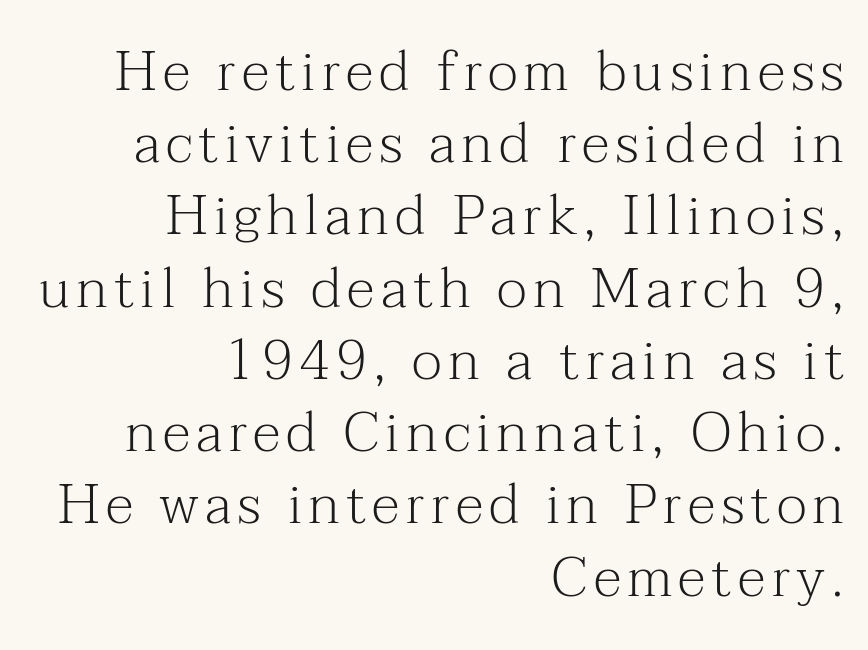
{"serif": "yes", "italic": "no", "bold": "no", "weight": "light", "width": "normal", "stroke_contrast": "medium", "x_height": "medium", "monospaced": "no", "underline": "no", "align": "right", "line_spacing": "normal", "line_spacing_ratio": 1.29, "glyph_px": 56}
